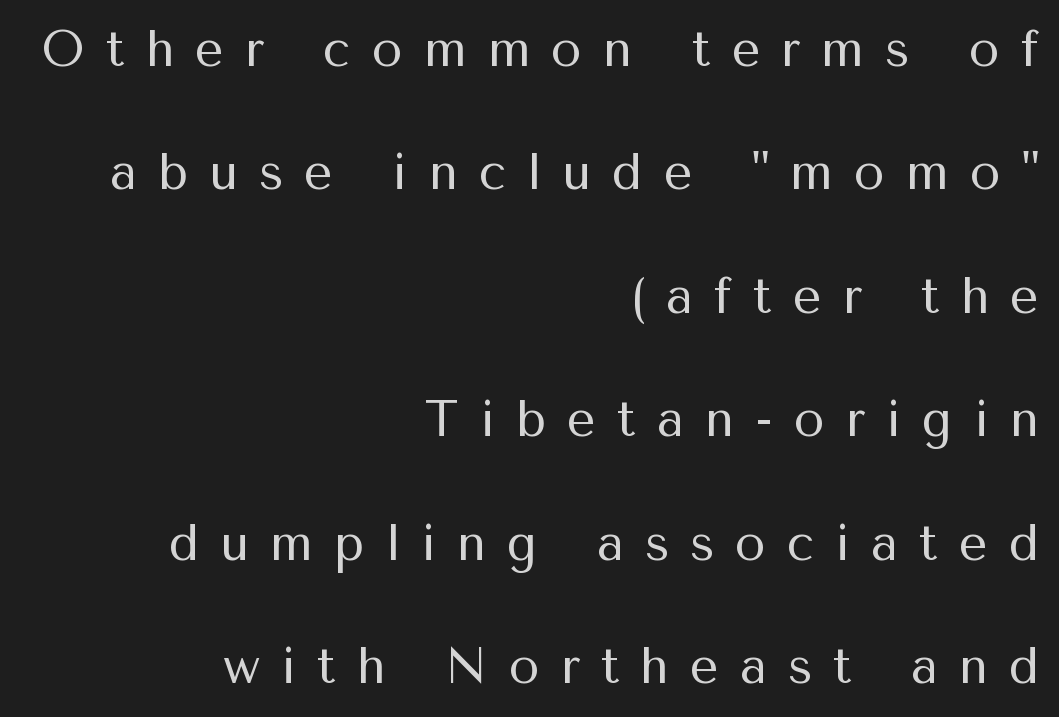
The image shows 50 px regular-weight sans-serif type, upright; set right-aligned, loose line spacing (2.47x), unusually wide letter spacing (+0.42 em), not underlined; medium stroke contrast and a medium x-height.
